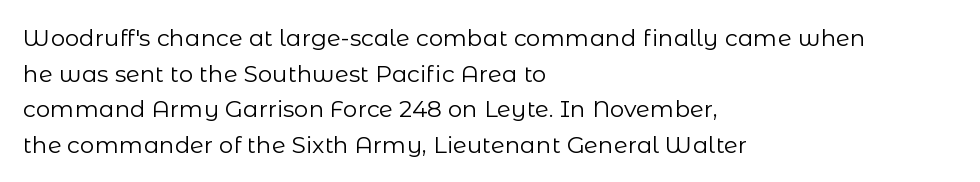
{"italic": "no", "bold": "no", "underline": "no", "align": "left", "line_spacing": "normal", "line_spacing_ratio": 1.55, "letter_spacing": "normal", "letter_spacing_em": 0.0, "glyph_px": 23}
